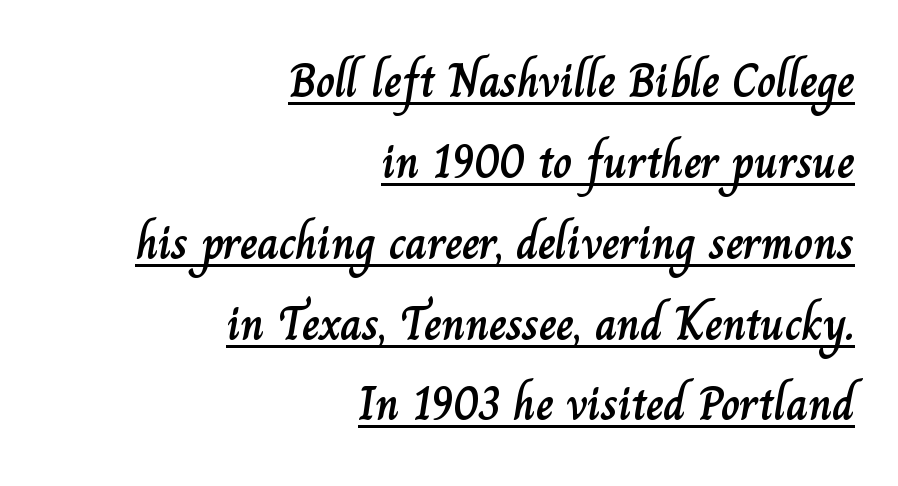
The image shows 47 px text type; set right-aligned, line spacing 1.72x, normal letter spacing, underlined; low stroke contrast and a small x-height.
